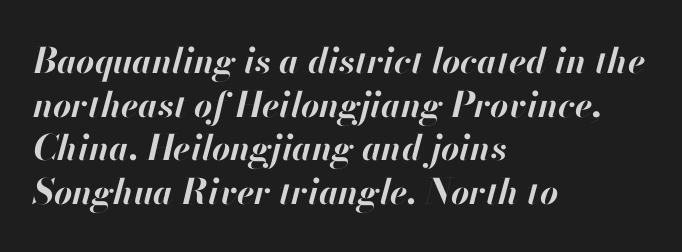
{"italic": "yes", "lean": "right", "slant_degrees": 13, "bold": "yes", "weight": "bold", "width": "normal", "stroke_contrast": "high", "x_height": "small", "monospaced": "no", "underline": "no", "align": "left", "line_spacing": "normal", "line_spacing_ratio": 1.25, "letter_spacing": "normal", "letter_spacing_em": 0.0, "glyph_px": 35}
